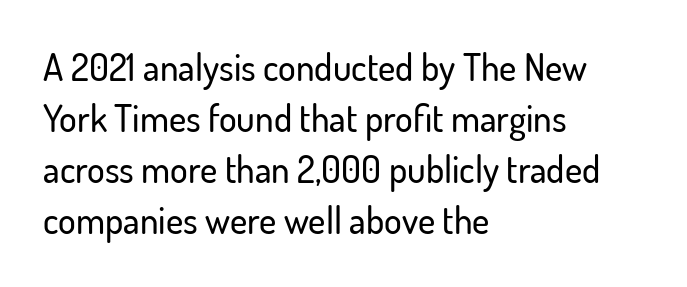
{"serif": "no", "italic": "no", "width": "normal", "stroke_contrast": "low", "x_height": "small", "monospaced": "no", "underline": "no", "align": "left", "line_spacing": "normal", "line_spacing_ratio": 1.38, "letter_spacing": "normal", "letter_spacing_em": 0.0, "glyph_px": 37}
